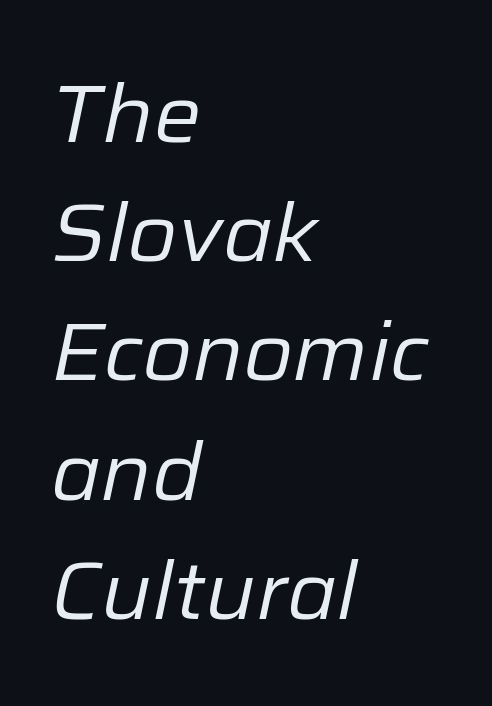
The text carries the slant typical of an italic or oblique font. This sample is left-justified, so line endings fall wherever the words run out. Spacing verdict: proportional, widths tailored to each character. The weight tops out at a normal text grade.
